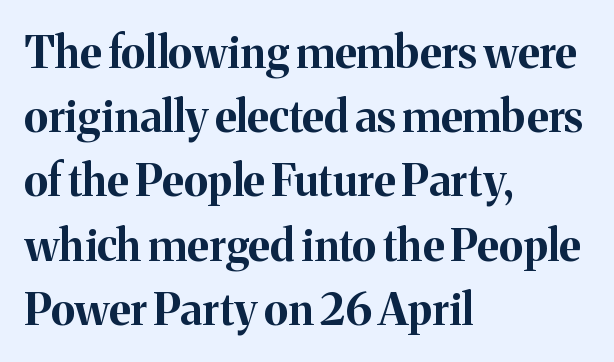
{"serif": "yes", "italic": "no", "bold": "yes", "weight": "bold", "width": "normal", "stroke_contrast": "medium", "x_height": "medium", "monospaced": "no", "underline": "no", "align": "left", "line_spacing": "normal", "line_spacing_ratio": 1.46, "letter_spacing": "normal", "letter_spacing_em": 0.0, "glyph_px": 44}
